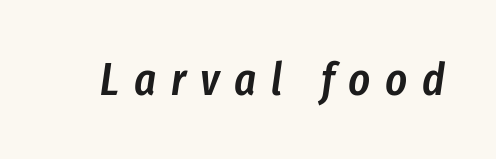
Q: Is the text bold? A: Semi-bold.
Q: Is the text italic (slanted)? A: Yes, it leans right by about 8 degrees.
Q: Is the text underlined? A: No.
Q: Is the spacing between letters normal or unusually wide? A: Unusually wide.
Q: Width (condensed, normal, or wide)? A: Condensed.
Q: Stroke contrast? A: Low.
Q: x-height? A: Medium.
Q: Monospaced? A: No.
